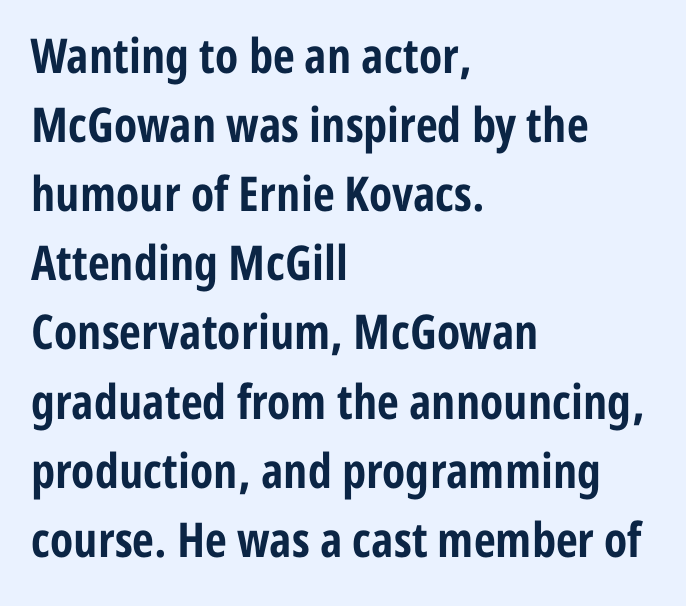
Alignment: flush left. Posture: vertical. The letters are bold, with thick, heavy strokes. The letters advance in unequal steps, a hallmark of proportional type.
